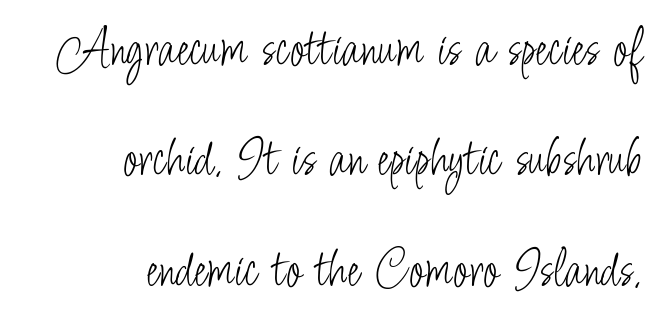
{"serif": "no", "bold": "no", "weight": "light", "width": "condensed", "stroke_contrast": "low", "x_height": "small", "monospaced": "no", "underline": "no", "align": "right", "line_spacing": "loose", "line_spacing_ratio": 1.97, "letter_spacing": "normal", "letter_spacing_em": 0.0, "glyph_px": 56}
